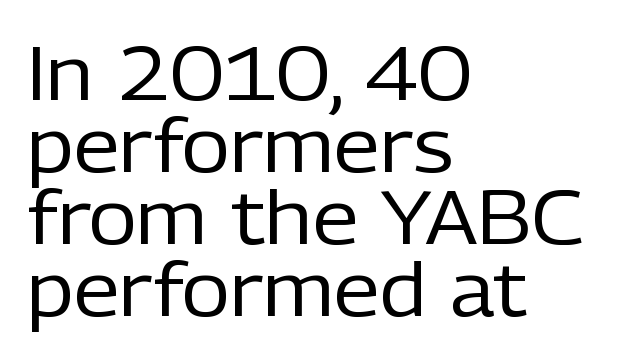
Spacing between characters is what you'd get straight out of the box. On a weight scale, this lands at 450 or below. Type without underlining. In terms of leading, this rendering errs on the cramped side.
